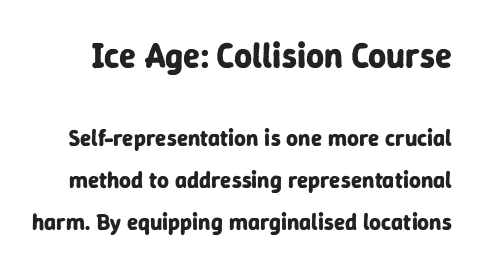
Size hierarchy here favors the leading block over the trailing one. These lines are rendered in a variable-pitch font. Regarding serifs, this sample does without them. Words appear dense and cohesive because spacing is normal.
